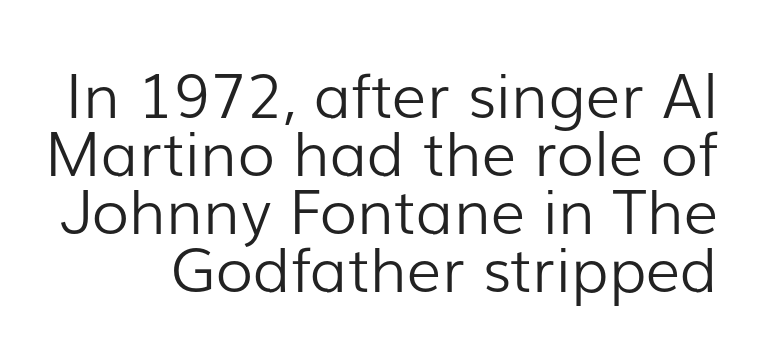
{"serif": "no", "italic": "no", "bold": "no", "weight": "light", "width": "normal", "stroke_contrast": "low", "x_height": "medium", "monospaced": "no", "underline": "no", "line_spacing": "tight", "line_spacing_ratio": 0.95, "letter_spacing": "normal", "letter_spacing_em": 0.0, "glyph_px": 61}
